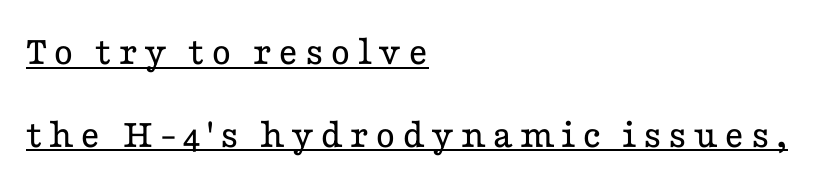
The image shows 42 px regular-weight, wide serif type, upright; set left-aligned, loose line spacing (1.97x), underlined; low stroke contrast and a medium x-height.
